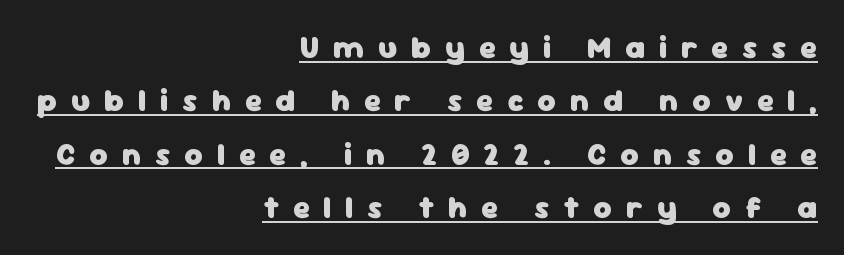
Q: Is the text bold? A: Yes.
Q: Is the text italic (slanted)? A: No, it is upright.
Q: Is the typeface a serif or a sans-serif typeface? A: Sans-serif.
Q: Is the text underlined? A: Yes.
Q: How is the paragraph aligned? A: Right-aligned.
Q: Is the spacing between letters normal or unusually wide? A: Unusually wide.
Q: Width (condensed, normal, or wide)? A: Normal.
Q: Stroke contrast? A: Low.
Q: x-height? A: Medium.
Q: Monospaced? A: No.
